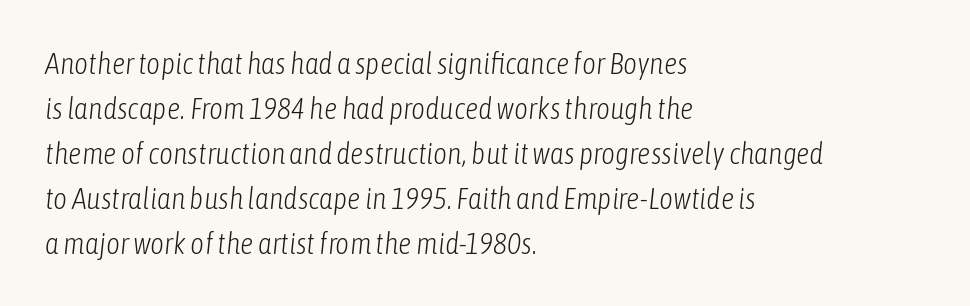
Standard letterfit; no display-style spreading of the glyphs. Summary of vertical rhythm: regular, with standard interline spacing. The face used here has a pronounced slope to its letters. The lines are quadded left. Counters stay open thanks to moderate or lighter strokes. Only glyphs here, with clear space below each row.
